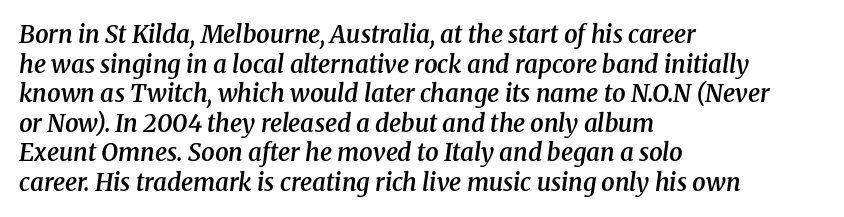
The image shows 24 px text type, italic (leaning right); set left-aligned, line spacing 1.23x, normal letter spacing, not underlined.
